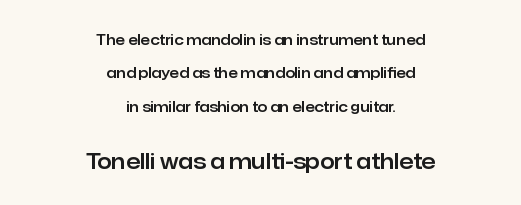
Between one letter and the next there's only the usual sliver of space. When letters stand straight like this, we call the style roman or upright. Nobody drew a line under any word here. One glance says open: line gaps are wider than usual. Type size steps up from the first block to the second.
